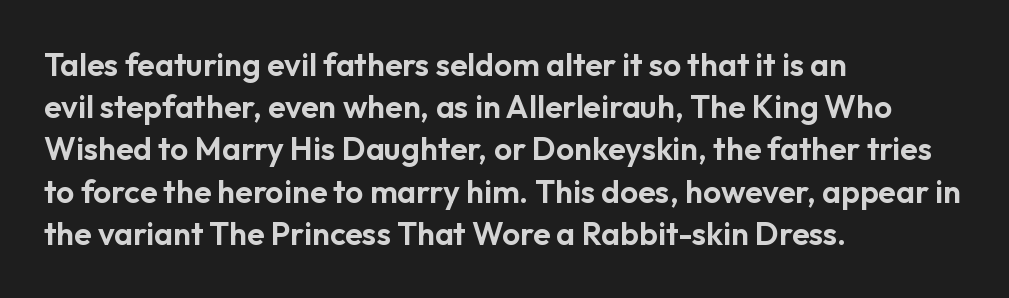
The image shows 32 px sans-serif type, upright; set left-aligned, normal line spacing (1.32x), normal letter spacing, not underlined; low stroke contrast and a medium x-height.
